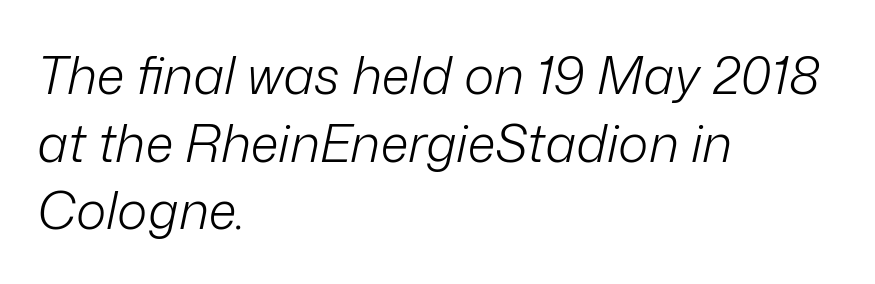
Honestly, the row spacing looks completely unremarkable. This sample uses an oblique cut, with every glyph tilted off the vertical. Teacher's note: observe the even left margin — that is flush-left alignment. The rendering uses natural spacing where letterforms have individual widths. Descender tails drop into unmarked territory.
